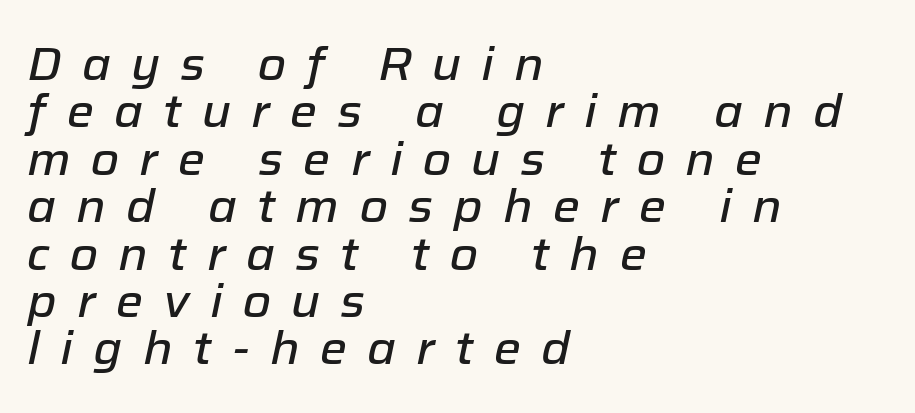
Check the space under the baseline: it is left empty. If you drew a line through each stem, it would be angled. Here the designer chose a conventional face with non-uniform glyph widths. Cramped leading. A classic flush-left, rag-right setting is used for this passage.
